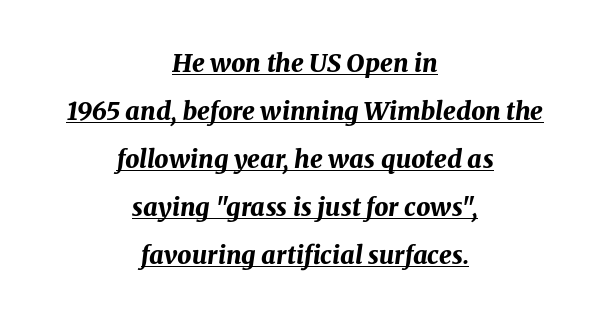
The image shows 25 px bold type, italic (leaning right); set centered, loose line spacing (1.92x), normal letter spacing, underlined.
